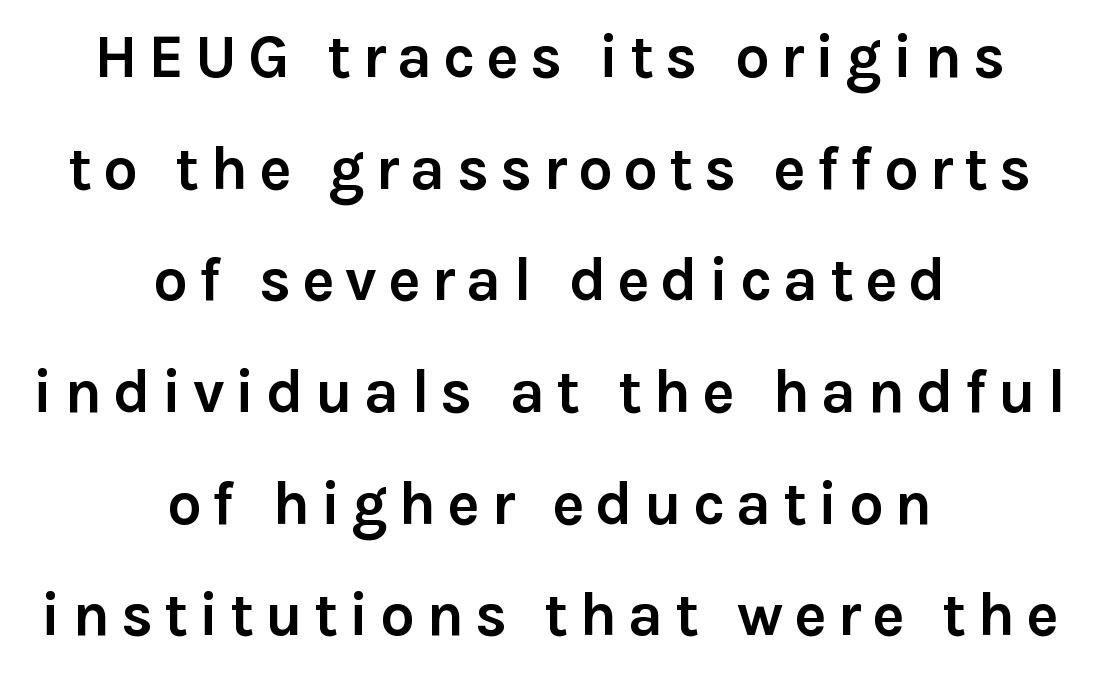
The image shows 61 px semibold sans-serif type, upright; set centered, line spacing 1.83x, not underlined; low stroke contrast and a medium x-height.
